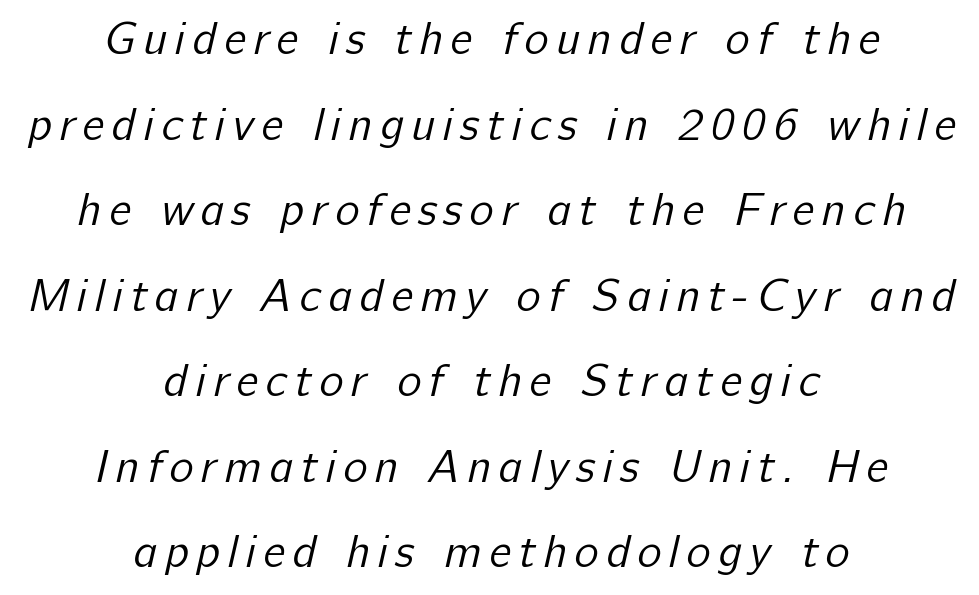
{"serif": "no", "bold": "no", "weight": "regular", "width": "normal", "stroke_contrast": "low", "x_height": "medium", "monospaced": "no", "underline": "no", "align": "center", "line_spacing_ratio": 1.86, "glyph_px": 46}
